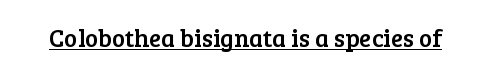
Q: Is the text italic (slanted)? A: No, it is upright.
Q: Is the text underlined? A: Yes.
Q: Is the spacing between letters normal or unusually wide? A: Normal.
